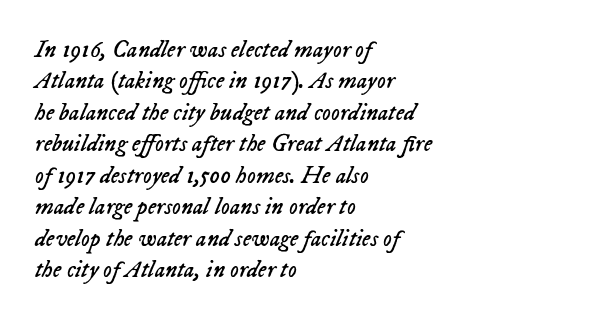
Tall strokes in this sample are angled rather than plumb. Honestly, there is no underline to notice here at all. A quiet, ordinary-to-light weight characterises the typeface. The rendering keeps characters at their native spacing. A student would call this left alignment; a typographer would say flush left, rag right. The line-height multiplier appears to be the usual default.
